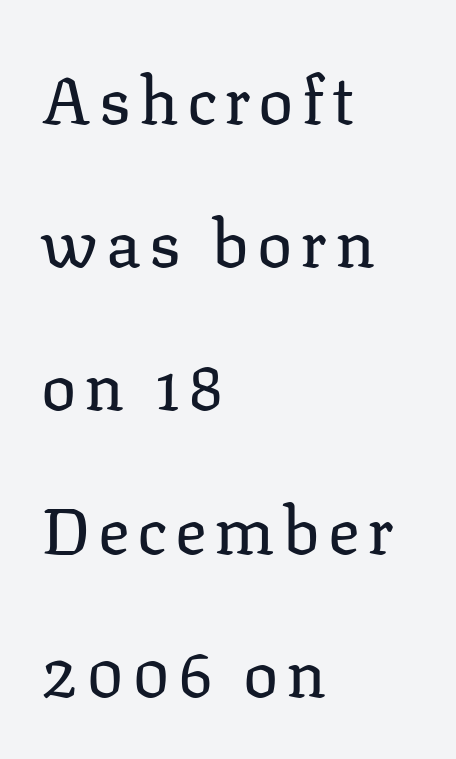
The image shows 66 px regular-weight serif type, upright; set left-aligned, loose line spacing (2.17x), not underlined; low stroke contrast and a medium x-height.
